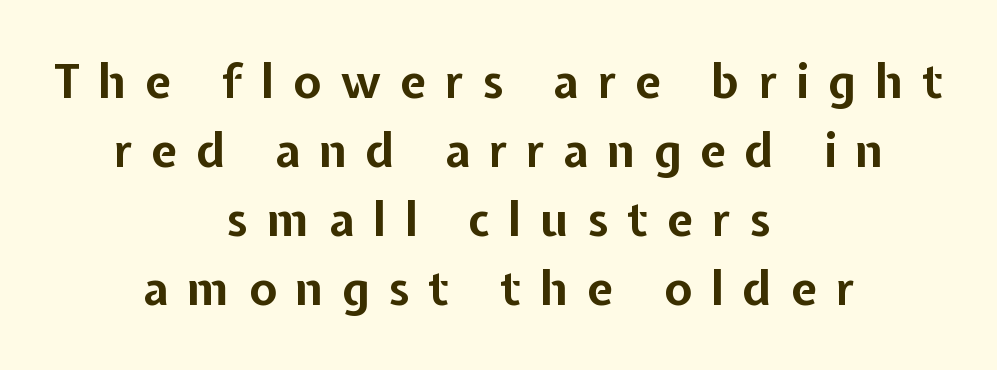
What weight is shown? A full bold with thick strokes. Each word looks stretched out because of the extra space between its letters. A typesetter would label this face a sans. The area under the type is left untouched. The typography opts for an upright posture over an oblique one.
